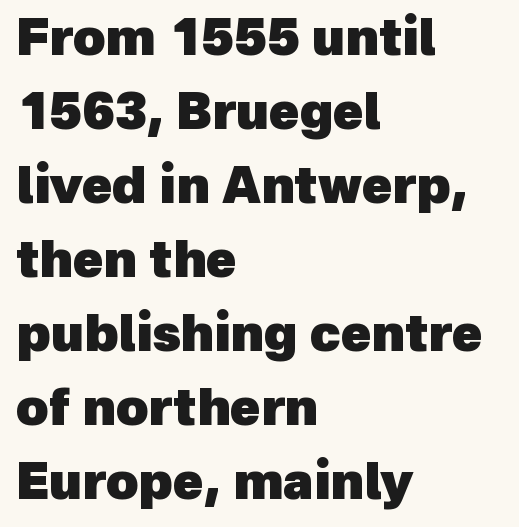
Q: Is the text bold? A: Yes.
Q: Is the typeface a serif or a sans-serif typeface? A: Sans-serif.
Q: Is the text underlined? A: No.
Q: How is the paragraph aligned? A: Left-aligned.
Q: Is the spacing between letters normal or unusually wide? A: Normal.
Q: Is the spacing between lines tight, normal or loose? A: Normal.
Q: Width (condensed, normal, or wide)? A: Normal.
Q: x-height? A: Medium.
Q: Monospaced? A: No.
